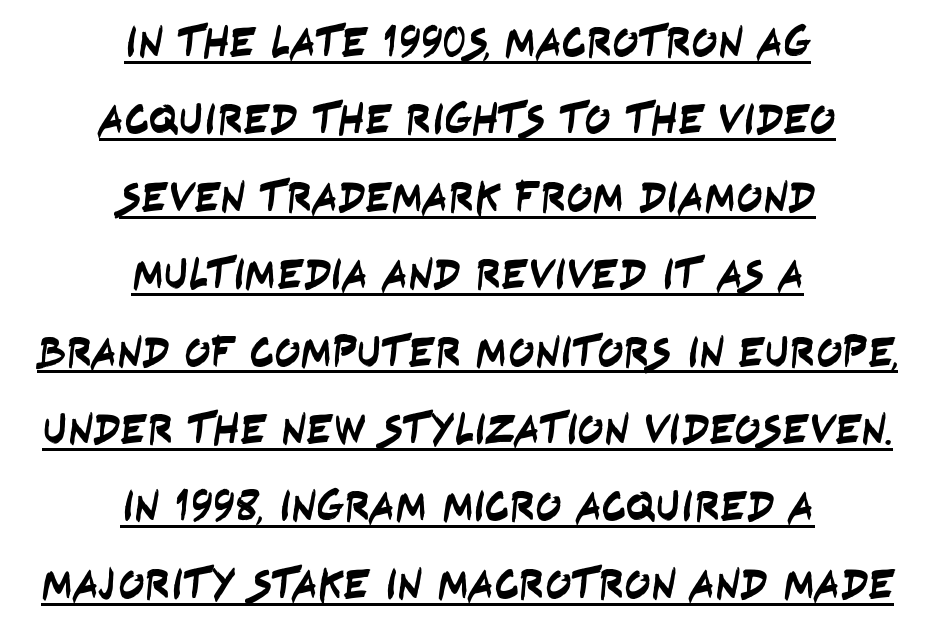
Q: Is the typeface a serif or a sans-serif typeface? A: Sans-serif.
Q: Is the text underlined? A: Yes.
Q: How is the paragraph aligned? A: Centered.
Q: Is the spacing between letters normal or unusually wide? A: Normal.
Q: Width (condensed, normal, or wide)? A: Condensed.
Q: Stroke contrast? A: Low.
Q: x-height? A: Large.
Q: Monospaced? A: No.
